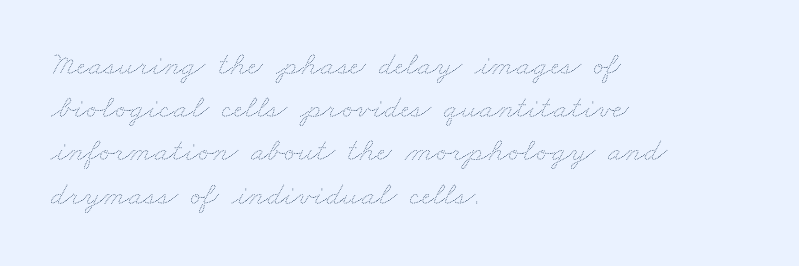
Q: Is the text bold? A: No.
Q: Is the text underlined? A: No.
Q: How is the paragraph aligned? A: Left-aligned.
Q: Is the spacing between letters normal or unusually wide? A: Normal.
Q: Is the spacing between lines tight, normal or loose? A: Normal.
Q: Width (condensed, normal, or wide)? A: Wide.
Q: Stroke contrast? A: Medium.
Q: x-height? A: Small.
Q: Monospaced? A: No.
